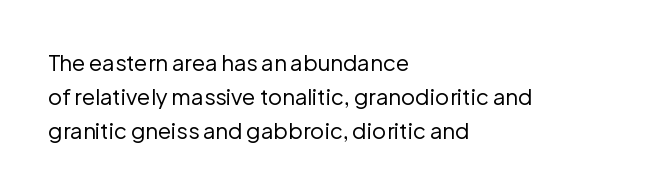
The image shows 22 px text type, upright; set left-aligned, normal line spacing (1.55x), normal letter spacing, not underlined.
